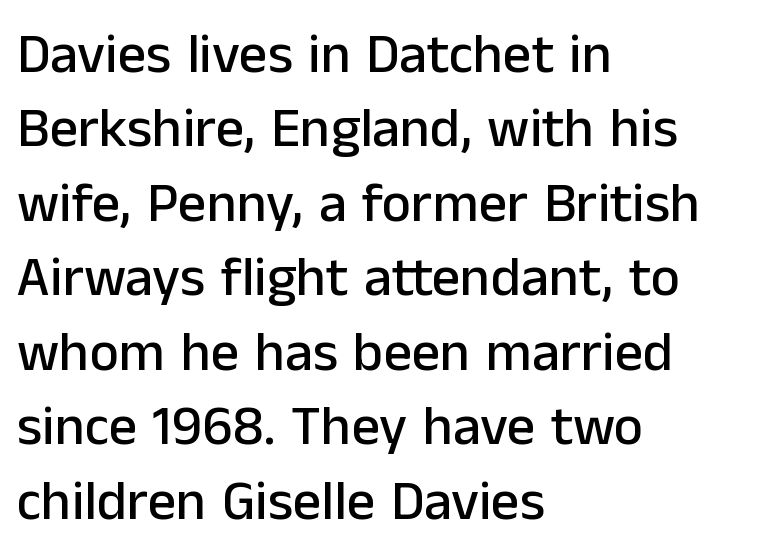
You can tell from the bare stems that sans-serif type was used. Has an underline been added? It has not. Each word holds together tightly as a unit, with standard inter-letter gaps. When letters stand straight like this, we call the style roman or upright. A typesetter would call this proportional, since set widths differ per character. Every row of glyphs begins at an identical x-position on the left.
